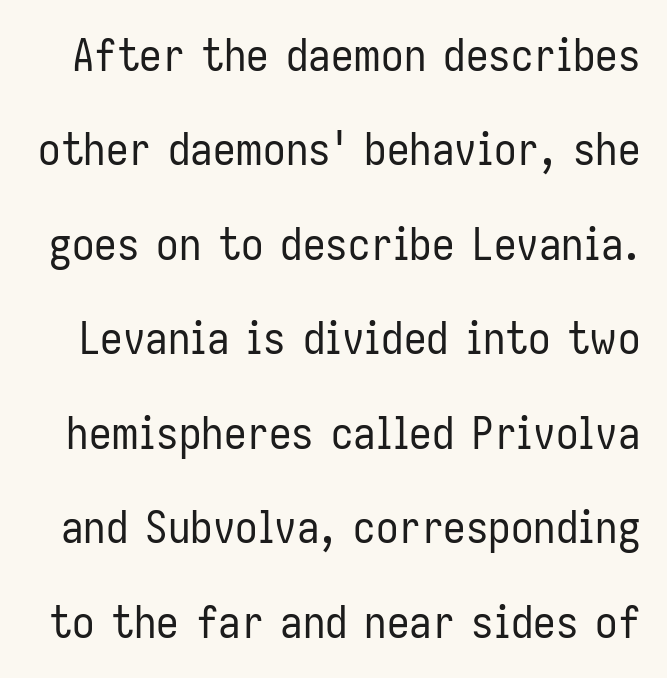
{"serif": "no", "italic": "no", "bold": "no", "weight": "regular", "width": "condensed", "stroke_contrast": "low", "x_height": "medium", "monospaced": "no", "underline": "no", "line_spacing": "loose", "line_spacing_ratio": 2.1, "letter_spacing": "normal", "letter_spacing_em": 0.0, "glyph_px": 45}
